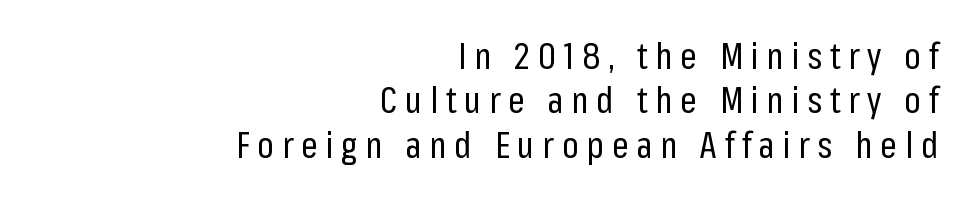
The image shows 36 px regular-weight, condensed sans-serif type, upright; set right-aligned, line spacing 1.23x, unusually wide letter spacing (+0.22 em), not underlined; low stroke contrast and a medium x-height.
